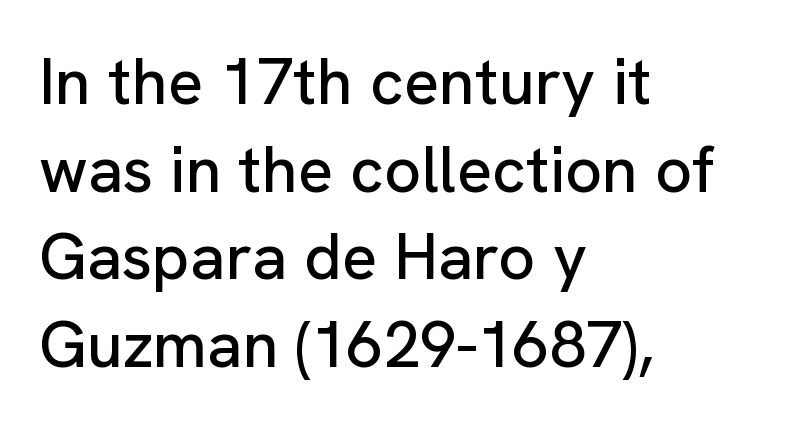
The designer went with a sans here, leaving each stem footless. Underlining? Definitely not there. What's the leading like? Ordinary, nothing unusual. The rendering uses natural spacing where letterforms have individual widths. Default kerning and tracking; the words read as compact shapes. If you drew a ruler down the left edge, every line would touch it.
